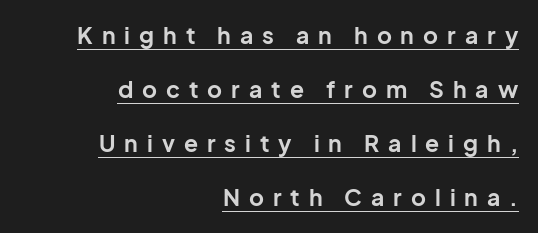
Q: Is the text bold? A: Yes.
Q: Is the text italic (slanted)? A: No, it is upright.
Q: Is the text underlined? A: Yes.
Q: How is the paragraph aligned? A: Right-aligned.
Q: Is the spacing between letters normal or unusually wide? A: Unusually wide.
Q: Is the spacing between lines tight, normal or loose? A: Loose.
